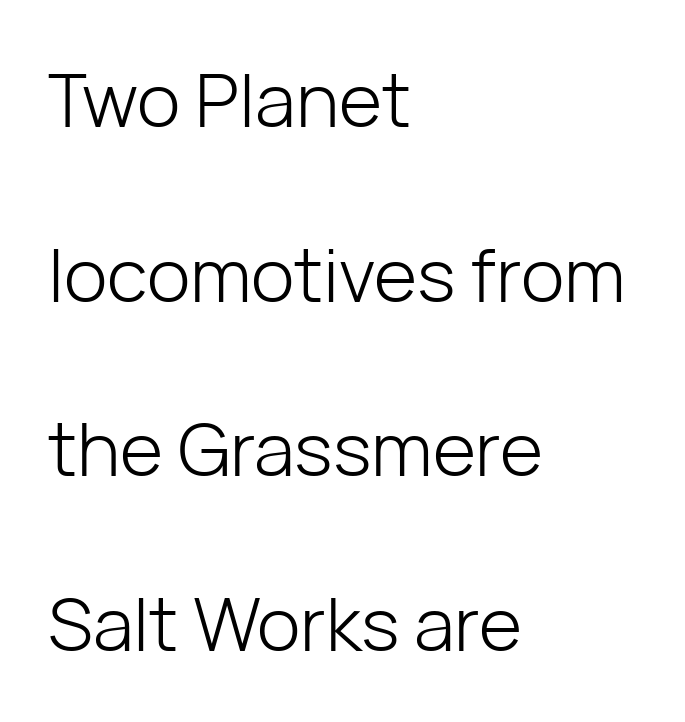
Bare-footed words on every line. Character widths vary here, with narrow letters taking less room than wide ones. These lines keep a tight, regular rhythm from letter to letter. Unlike italic type, these characters show no tilt at all.
